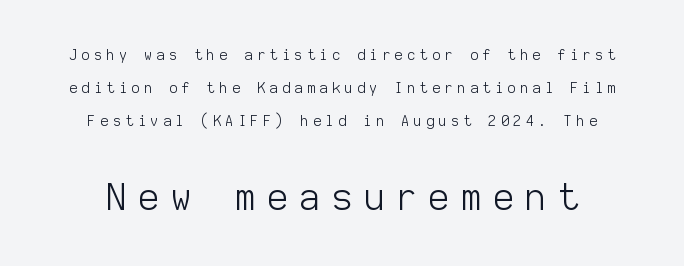
{"serif": "no", "italic": "no", "bold": "no", "weight": "light", "width": "normal", "stroke_contrast": "low", "x_height": "medium", "monospaced": "yes", "underline": "no", "line_spacing": "loose", "line_spacing_ratio": 2.36, "letter_spacing": "wide", "letter_spacing_em": 0.32, "larger_block": "second", "size_ratio": 2.57, "glyph_px": 36}
